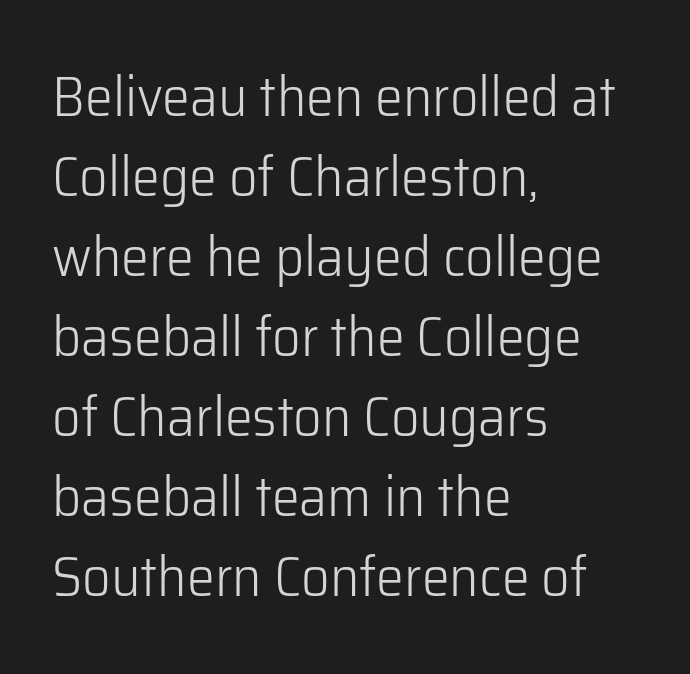
Q: Is the text bold? A: No.
Q: Is the text italic (slanted)? A: No, it is upright.
Q: Is the typeface a serif or a sans-serif typeface? A: Sans-serif.
Q: Is the text underlined? A: No.
Q: How is the paragraph aligned? A: Left-aligned.
Q: Is the spacing between letters normal or unusually wide? A: Normal.
Q: Is the spacing between lines tight, normal or loose? A: Normal.
Q: Width (condensed, normal, or wide)? A: Normal.
Q: Stroke contrast? A: Low.
Q: x-height? A: Medium.
Q: Monospaced? A: No.
